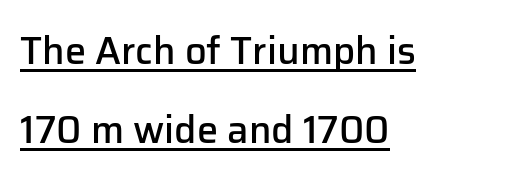
Every word sits above its own underline. The text was rendered using a sans face with plain stroke endings. A typesetter would call this proportional, since set widths differ per character. The letterforms sit shoulder to shoulder at normal distance.
